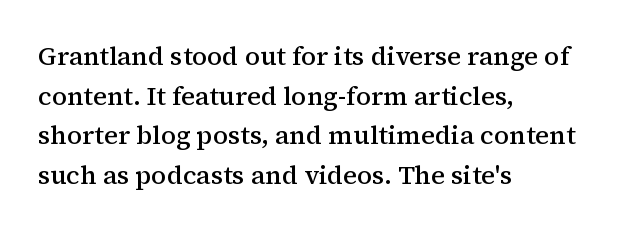
The image shows 26 px text type, upright; set left-aligned, normal line spacing (1.52x), normal letter spacing, not underlined.
